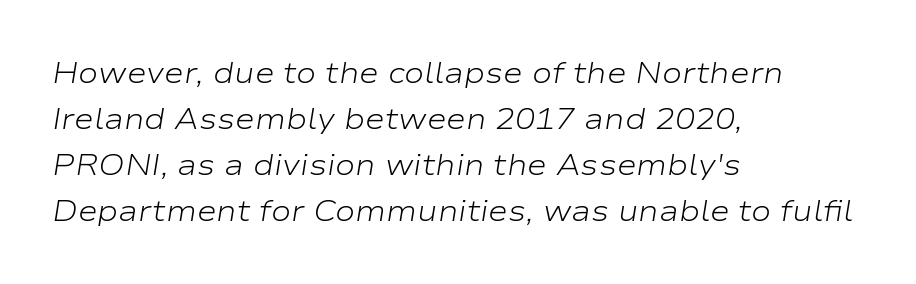
{"italic": "yes", "lean": "right", "slant_degrees": 9, "bold": "no", "weight": "light", "width": "wide", "stroke_contrast": "low", "x_height": "medium", "monospaced": "no", "underline": "no", "align": "left", "line_spacing": "normal", "line_spacing_ratio": 1.53, "letter_spacing": "normal", "letter_spacing_em": 0.0, "glyph_px": 30}
